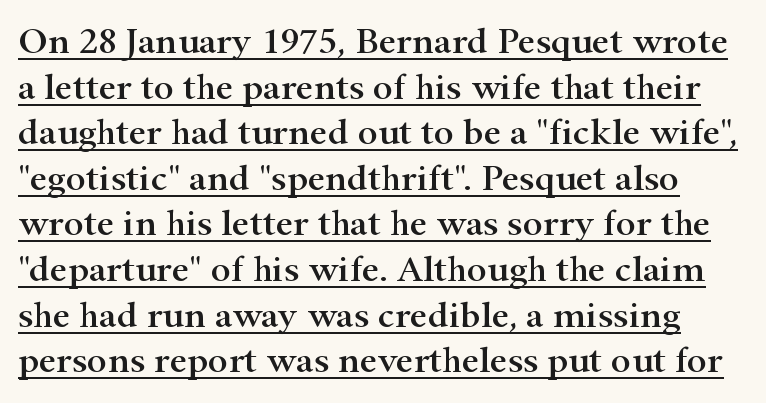
What decoration does the sample have? An underline. Upright lettering throughout. I'd call this a serif setting — the letters wear small feet. The passage shown is typed in a proportional face where columns would drift.
